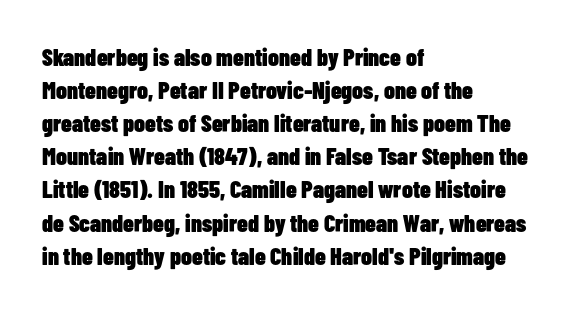
These lines keep a tight, regular rhythm from letter to letter. Heavy-handed strokes throughout: this text is bold. A normal amount of white space separates one row of letters from the next. The font's upright variant was chosen for this text. The string is rendered with underlining switched off. Which margin do the lines hug? The left one — the right edge is uneven.
